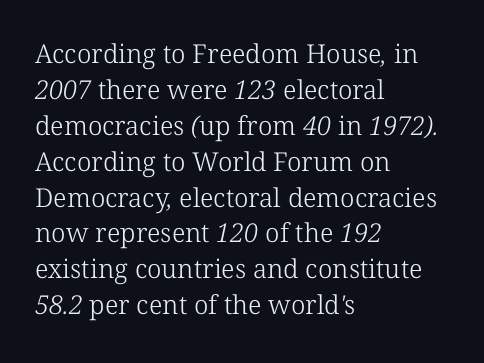
{"bold": "no", "underline": "no", "align": "left", "line_spacing": "normal", "line_spacing_ratio": 1.38, "letter_spacing": "normal", "letter_spacing_em": 0.0, "glyph_px": 26}
